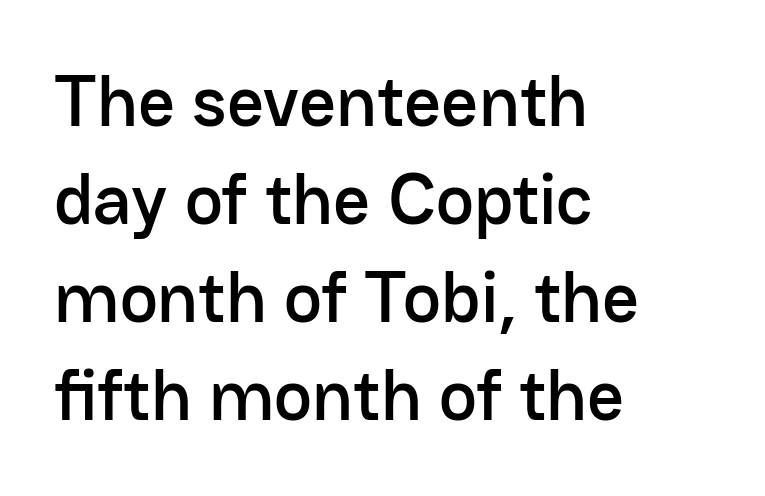
Q: Is the text italic (slanted)? A: No, it is upright.
Q: Is the typeface a serif or a sans-serif typeface? A: Sans-serif.
Q: Is the text underlined? A: No.
Q: How is the paragraph aligned? A: Left-aligned.
Q: Is the spacing between letters normal or unusually wide? A: Normal.
Q: Is the spacing between lines tight, normal or loose? A: Normal.
Q: Width (condensed, normal, or wide)? A: Normal.
Q: Stroke contrast? A: Low.
Q: x-height? A: Medium.
Q: Monospaced? A: No.
